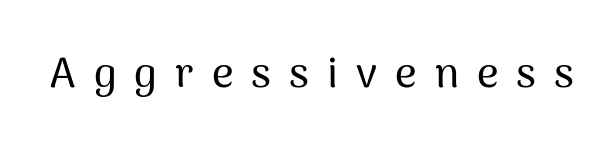
Q: Is the text italic (slanted)? A: No, it is upright.
Q: Is the typeface a serif or a sans-serif typeface? A: Sans-serif.
Q: Is the text underlined? A: No.
Q: Is the spacing between letters normal or unusually wide? A: Unusually wide.
Q: Width (condensed, normal, or wide)? A: Normal.
Q: Stroke contrast? A: Medium.
Q: x-height? A: Medium.
Q: Monospaced? A: No.
